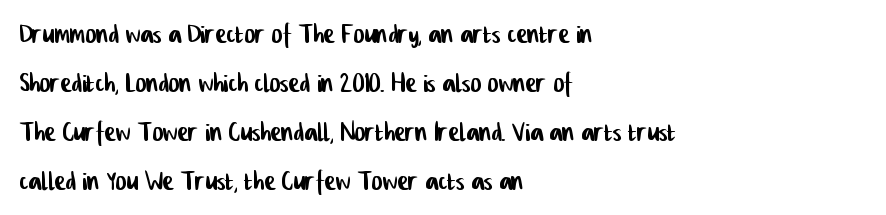
The image shows 33 px condensed sans-serif type; set left-aligned, normal line spacing (1.48x), normal letter spacing, not underlined; low stroke contrast and a medium x-height.
